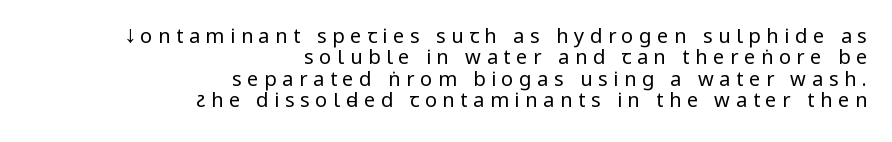
Q: Is the text bold? A: No.
Q: Is the text italic (slanted)? A: No, it is upright.
Q: Is the text underlined? A: No.
Q: How is the paragraph aligned? A: Right-aligned.
Q: Is the spacing between letters normal or unusually wide? A: Unusually wide.
Q: Is the spacing between lines tight, normal or loose? A: Tight.
